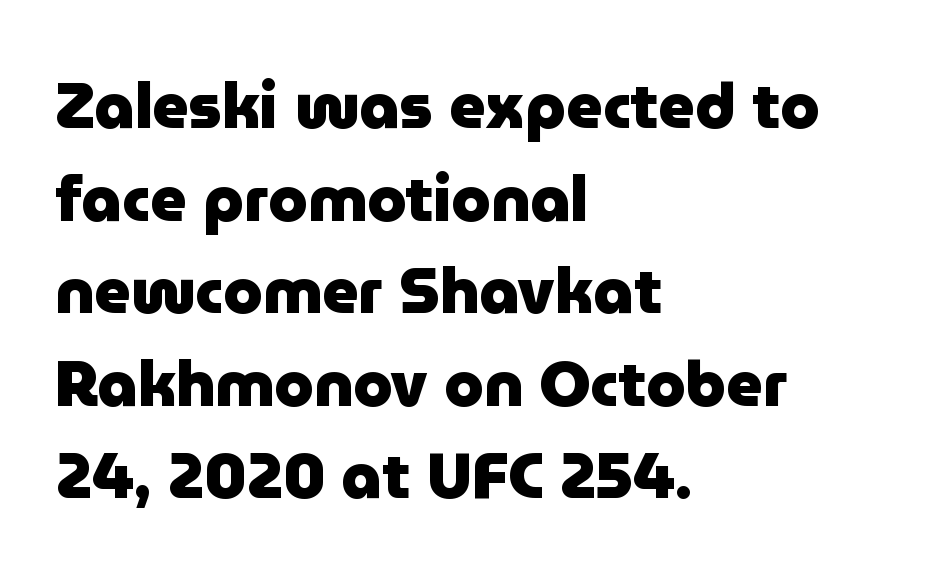
Q: Is the text bold? A: Yes.
Q: Is the text italic (slanted)? A: No, it is upright.
Q: Is the typeface a serif or a sans-serif typeface? A: Sans-serif.
Q: Is the text underlined? A: No.
Q: How is the paragraph aligned? A: Left-aligned.
Q: Is the spacing between letters normal or unusually wide? A: Normal.
Q: Is the spacing between lines tight, normal or loose? A: Normal.
Q: Width (condensed, normal, or wide)? A: Normal.
Q: Stroke contrast? A: Low.
Q: x-height? A: Medium.
Q: Monospaced? A: No.
